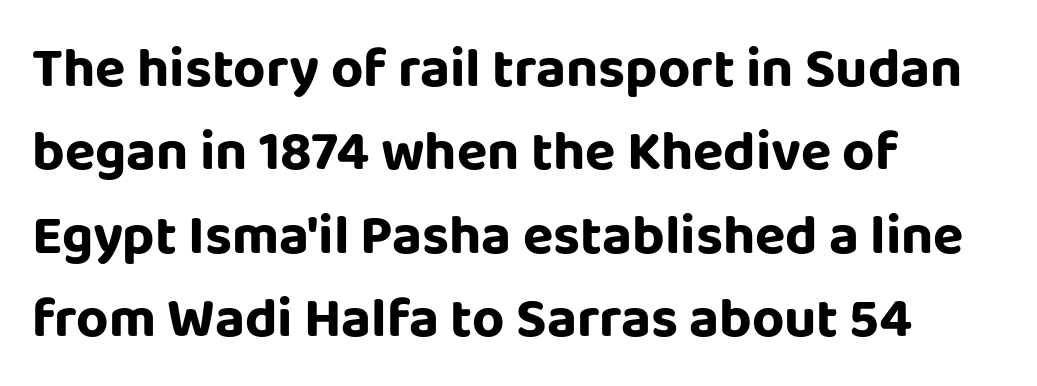
Q: Is the text italic (slanted)? A: No, it is upright.
Q: Is the typeface a serif or a sans-serif typeface? A: Sans-serif.
Q: Is the text underlined? A: No.
Q: How is the paragraph aligned? A: Left-aligned.
Q: Is the spacing between letters normal or unusually wide? A: Normal.
Q: Is the spacing between lines tight, normal or loose? A: Normal.
Q: Width (condensed, normal, or wide)? A: Normal.
Q: Stroke contrast? A: Low.
Q: x-height? A: Large.
Q: Monospaced? A: No.
